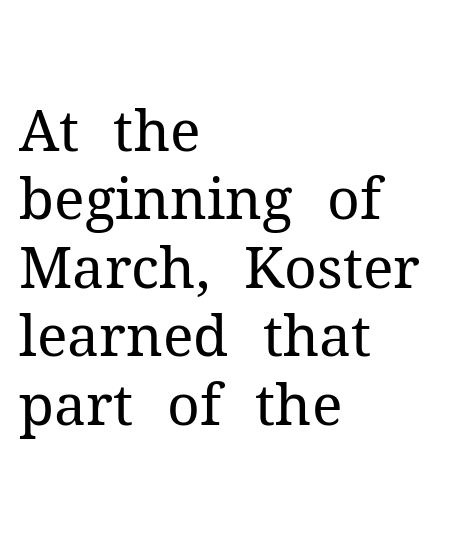
The image shows 57 px regular-weight serif type, upright; set left-aligned, line spacing 1.2x, normal letter spacing, not underlined; medium stroke contrast and a medium x-height.
